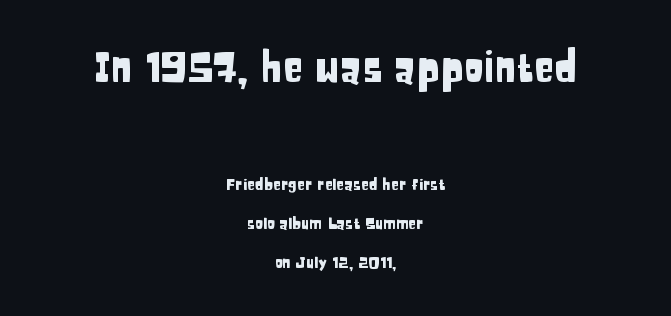
{"serif": "no", "italic": "no", "width": "condensed", "stroke_contrast": "low", "x_height": "large", "monospaced": "no", "underline": "no", "align": "center", "line_spacing": "loose", "line_spacing_ratio": 2.43, "letter_spacing": "normal", "letter_spacing_em": 0.0, "larger_block": "first", "size_ratio": 2.56, "glyph_px": 41}
